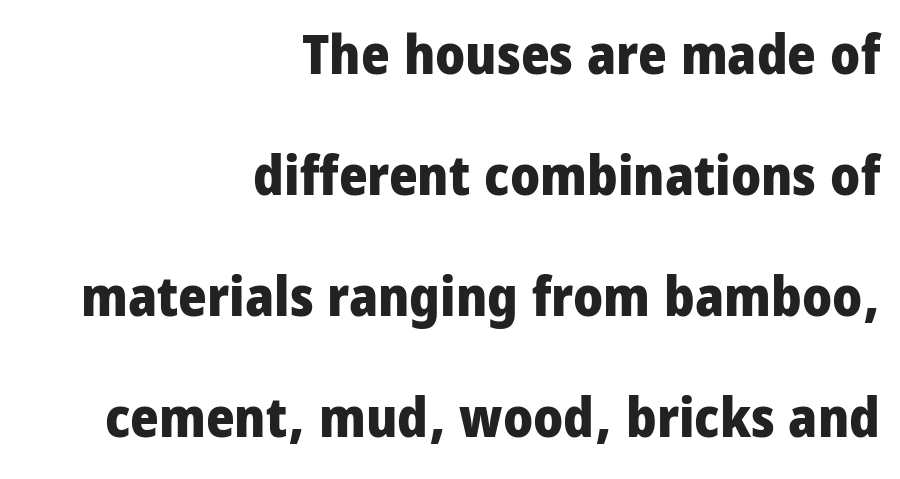
{"serif": "no", "italic": "no", "bold": "yes", "weight": "heavy", "width": "condensed", "stroke_contrast": "low", "x_height": "large", "monospaced": "no", "underline": "no", "align": "right", "line_spacing": "loose", "line_spacing_ratio": 2.2, "letter_spacing": "normal", "letter_spacing_em": 0.0, "glyph_px": 55}
